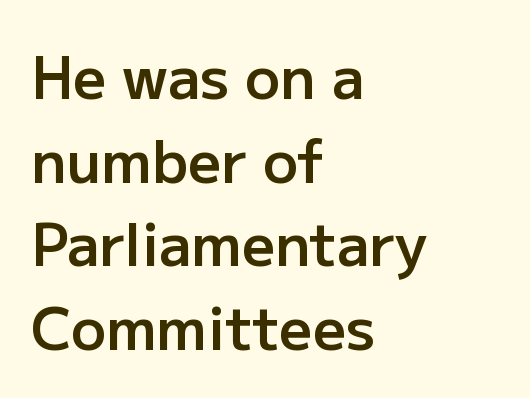
Q: Is the text bold? A: Semi-bold.
Q: Is the text italic (slanted)? A: No, it is upright.
Q: Is the typeface a serif or a sans-serif typeface? A: Sans-serif.
Q: Is the text underlined? A: No.
Q: How is the paragraph aligned? A: Left-aligned.
Q: Is the spacing between letters normal or unusually wide? A: Normal.
Q: Is the spacing between lines tight, normal or loose? A: Normal.
Q: Width (condensed, normal, or wide)? A: Normal.
Q: Stroke contrast? A: Low.
Q: x-height? A: Medium.
Q: Monospaced? A: No.
